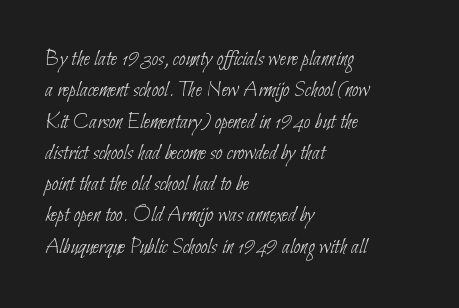
The image shows 23 px text type; set left-aligned, normal line spacing (1.36x), normal letter spacing, not underlined.
